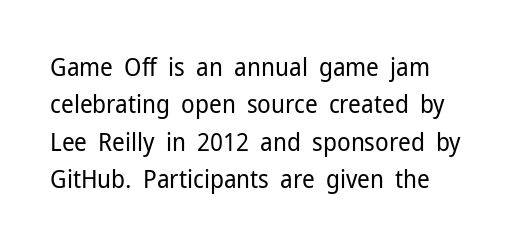
Style check: upright. Descenders are the only things crossing below the line. Stems here are at most as thick as an everyday book face. In terms of letterspacing, this is plain default setting. Vertical spacing — default.
